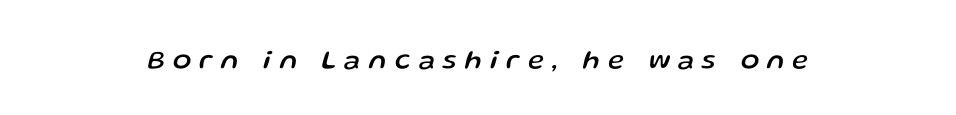
The image shows 27 px text type, italic (leaning right); set centered, unusually wide letter spacing (+0.31 em), not underlined.
